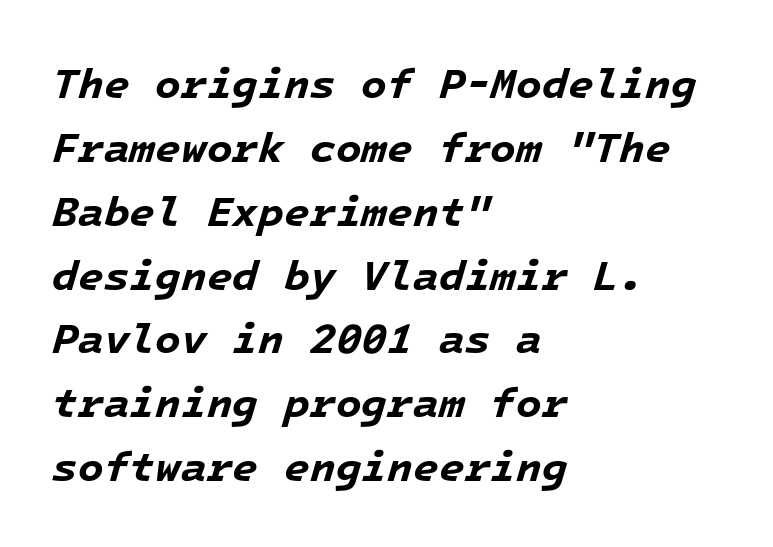
Any mark beneath the type? The region is blank. Vertical spacing — default. Tracking here is standard; glyphs follow each other at the usual distance. Monospaced: the letters line up in strict vertical columns. Left-aligned paragraph, ragged on the right.
